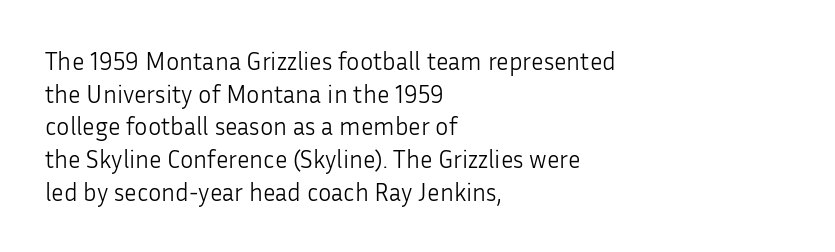
{"italic": "no", "bold": "no", "underline": "no", "align": "left", "line_spacing": "normal", "line_spacing_ratio": 1.31, "letter_spacing": "normal", "letter_spacing_em": 0.0, "glyph_px": 25}
